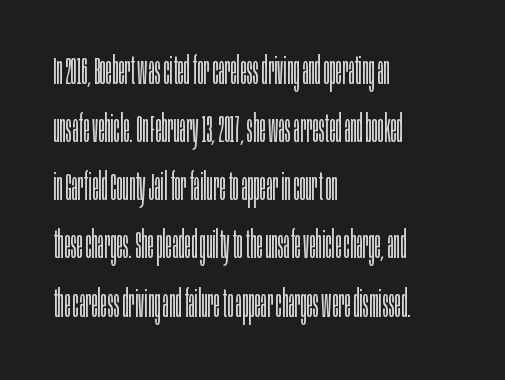
Q: Is the text bold? A: No.
Q: Is the text italic (slanted)? A: No, it is upright.
Q: Is the typeface a serif or a sans-serif typeface? A: Sans-serif.
Q: Is the text underlined? A: No.
Q: How is the paragraph aligned? A: Left-aligned.
Q: Is the spacing between letters normal or unusually wide? A: Normal.
Q: Is the spacing between lines tight, normal or loose? A: Normal.
Q: Width (condensed, normal, or wide)? A: Condensed.
Q: Stroke contrast? A: Low.
Q: x-height? A: Large.
Q: Monospaced? A: No.
